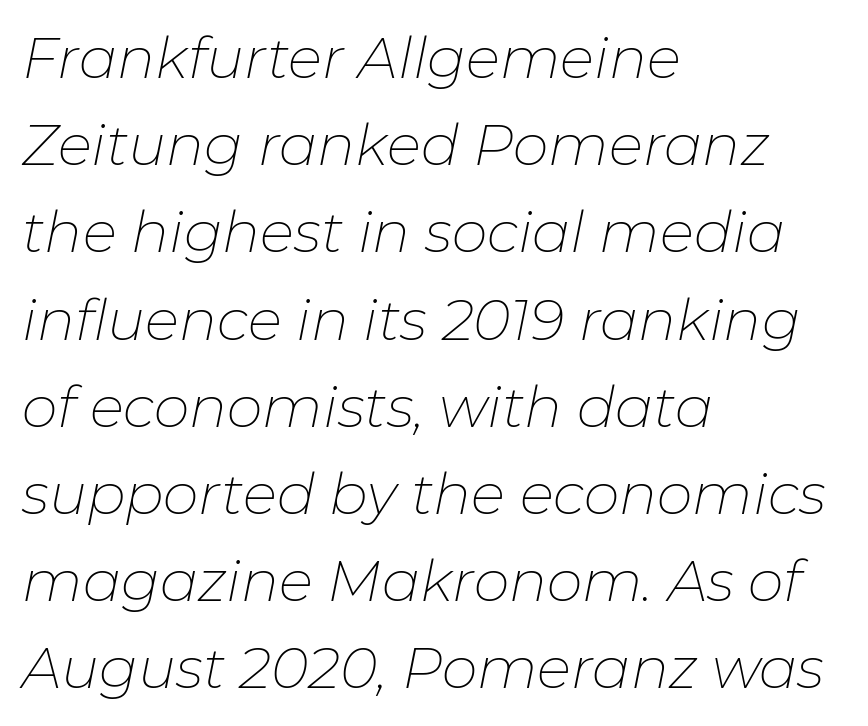
What stands out about the letter spacing? Nothing — it is the standard amount. The font is comparable to plain body text, perhaps lighter. The passage shown is typed in a proportional face where columns would drift. Normally led — the rows are evenly, conventionally spaced.
